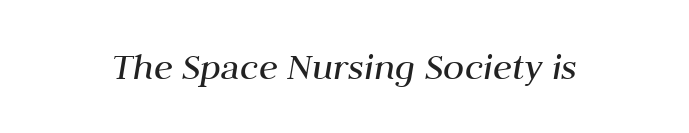
Q: Is the text bold? A: No.
Q: Is the text italic (slanted)? A: Yes, it leans right by about 10 degrees.
Q: Is the text underlined? A: No.
Q: Is the spacing between letters normal or unusually wide? A: Normal.
Q: Width (condensed, normal, or wide)? A: Normal.
Q: Stroke contrast? A: Medium.
Q: x-height? A: Medium.
Q: Monospaced? A: No.
